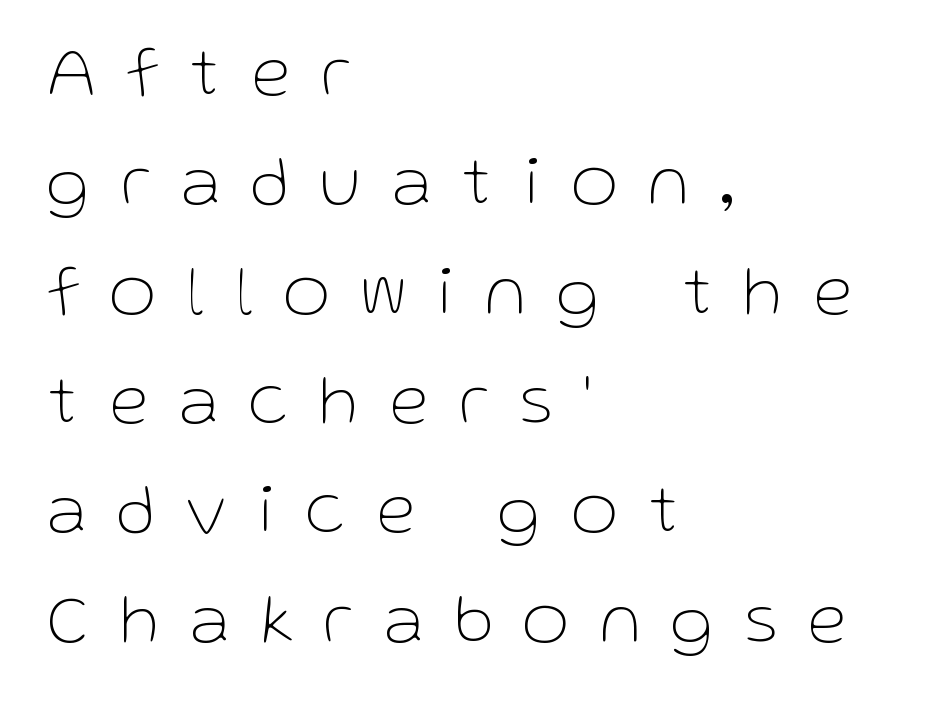
The image shows 71 px thin sans-serif type, upright; set left-aligned, normal line spacing (1.54x), unusually wide letter spacing (+0.45 em), not underlined; low stroke contrast and a medium x-height.
